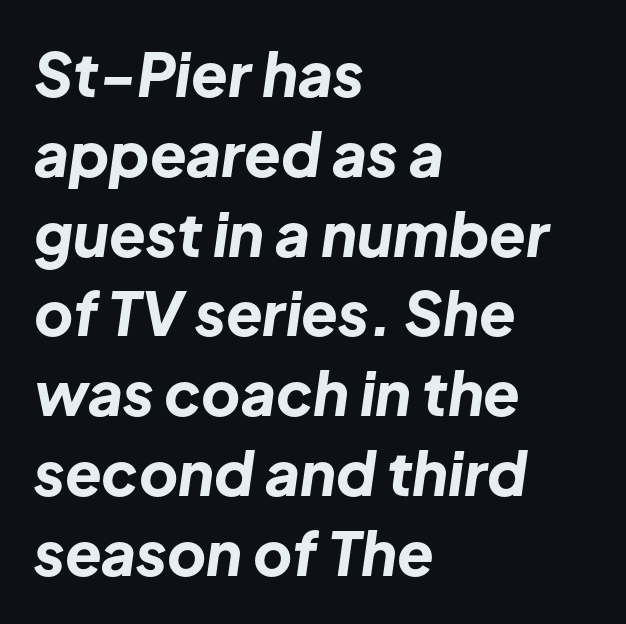
{"italic": "yes", "lean": "right", "slant_degrees": 8, "bold": "yes", "weight": "bold", "width": "normal", "stroke_contrast": "low", "x_height": "medium", "monospaced": "no", "underline": "no", "align": "left", "line_spacing": "normal", "line_spacing_ratio": 1.33, "letter_spacing": "normal", "letter_spacing_em": 0.0, "glyph_px": 60}
